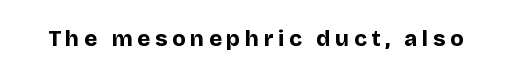
The image shows 22 px bold type, upright; set unusually wide letter spacing (+0.22 em), not underlined.
